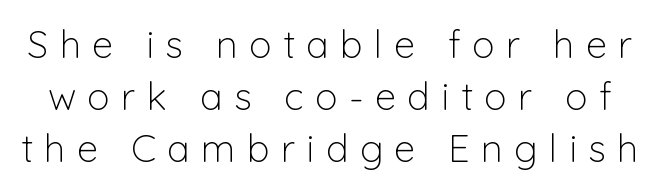
Q: Is the text bold? A: No.
Q: Is the text italic (slanted)? A: No, it is upright.
Q: Is the typeface a serif or a sans-serif typeface? A: Sans-serif.
Q: Is the text underlined? A: No.
Q: Is the spacing between letters normal or unusually wide? A: Unusually wide.
Q: Is the spacing between lines tight, normal or loose? A: Normal.
Q: Width (condensed, normal, or wide)? A: Normal.
Q: Stroke contrast? A: Low.
Q: x-height? A: Medium.
Q: Monospaced? A: No.
